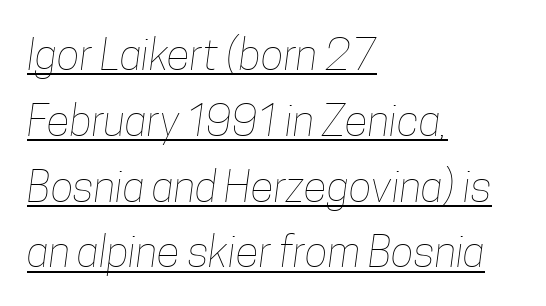
The image shows 43 px thin, condensed type; set left-aligned, normal line spacing (1.53x), normal letter spacing, underlined; low stroke contrast and a medium x-height.
